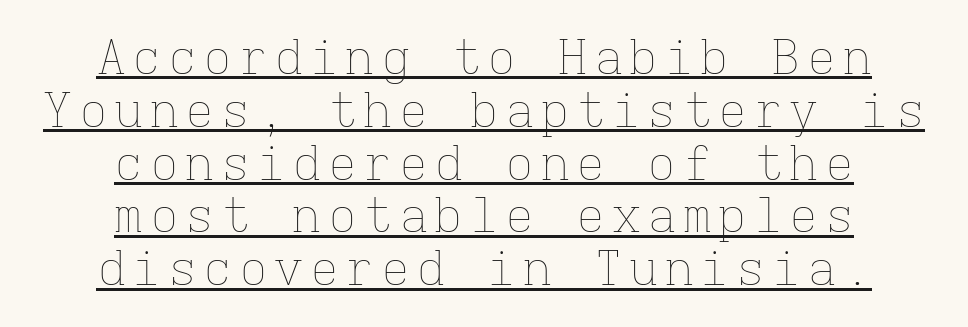
The image shows 48 px thin type, upright, monospaced; set centered, tight line spacing (1.1x), underlined; low stroke contrast and a medium x-height.
